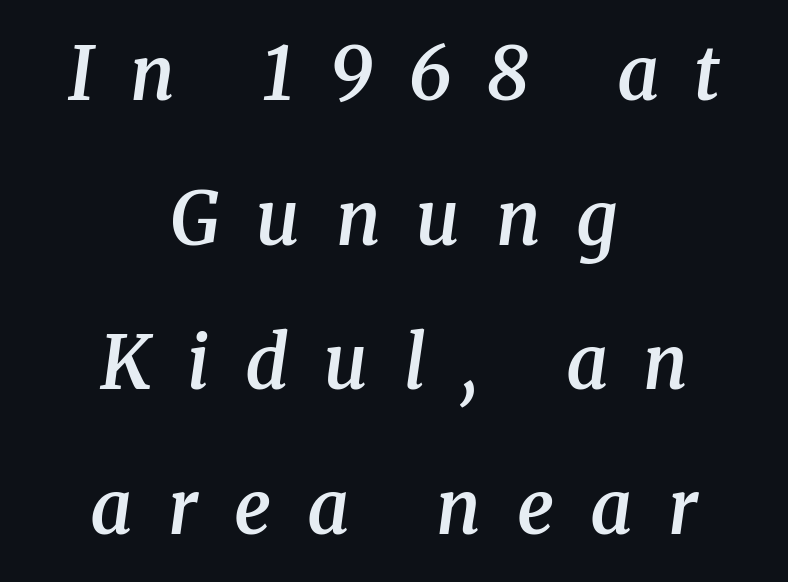
The image shows 73 px semibold serif type, italic (leaning right); set centered, loose line spacing (1.98x), unusually wide letter spacing (+0.49 em), not underlined; medium stroke contrast and a medium x-height.
